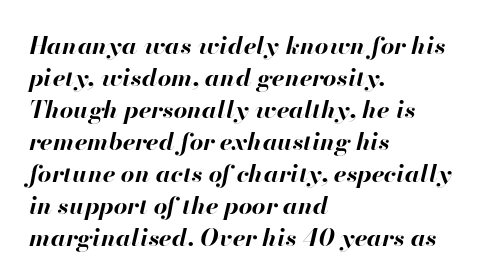
Q: Is the text bold? A: Yes.
Q: Is the text italic (slanted)? A: Yes, it leans right by about 13 degrees.
Q: Is the text underlined? A: No.
Q: How is the paragraph aligned? A: Left-aligned.
Q: Is the spacing between letters normal or unusually wide? A: Normal.
Q: Is the spacing between lines tight, normal or loose? A: Normal.
